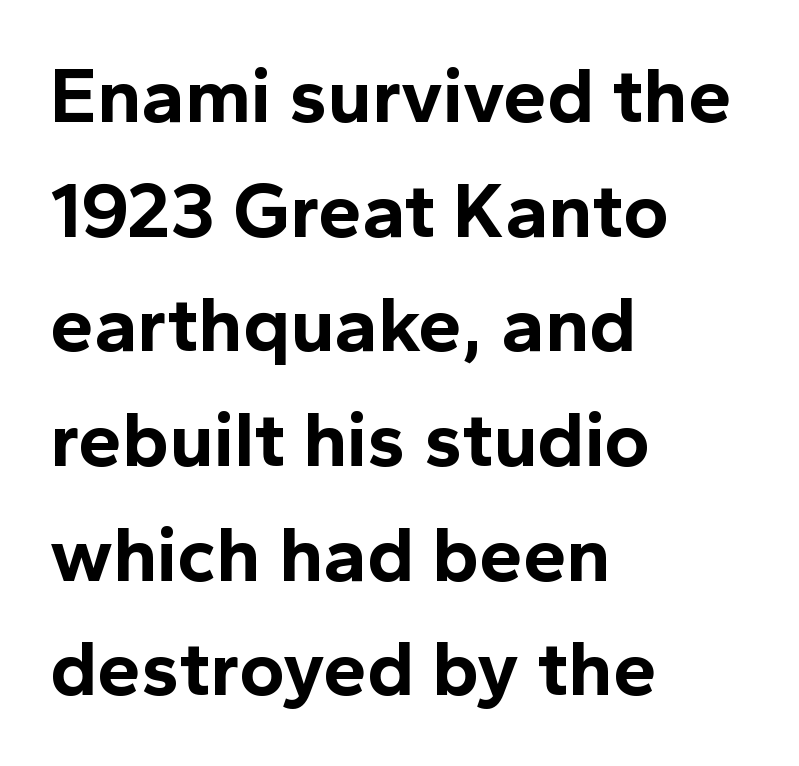
Do the characters align in a grid? No, the font is proportional. Does the lettering tilt? It doesn't — this is upright. Look at the bottom of the vertical strokes: they stop flat, with no serifs. On the weight axis this lands at bold, roughly 700. Leading matches the norm, producing a regular column.
